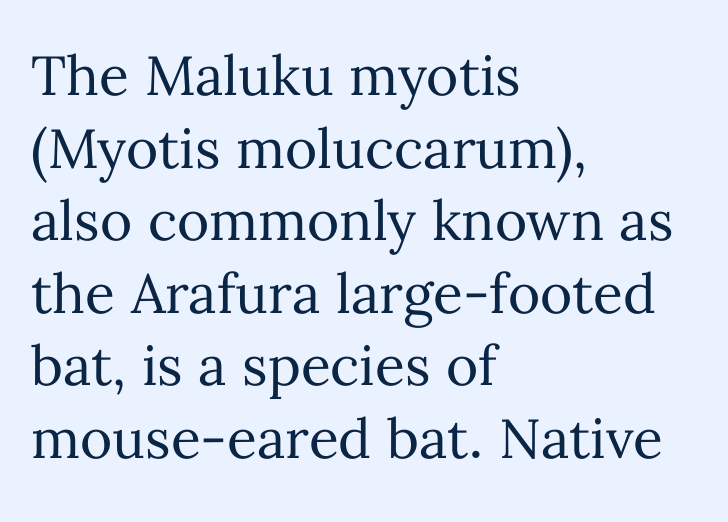
{"italic": "no", "bold": "no", "weight": "regular", "width": "normal", "stroke_contrast": "medium", "x_height": "medium", "monospaced": "no", "underline": "no", "align": "left", "line_spacing": "normal", "line_spacing_ratio": 1.32, "letter_spacing": "normal", "letter_spacing_em": 0.0, "glyph_px": 55}
